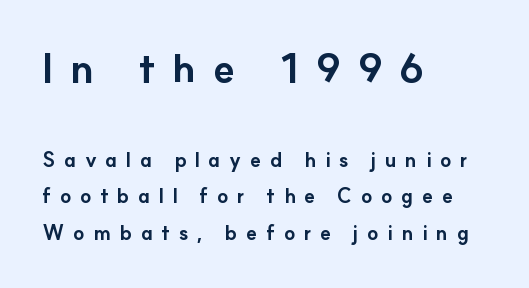
The image shows 40 px bold sans-serif type, upright; set left-aligned, line spacing 1.82x, unusually wide letter spacing (+0.43 em), not underlined; the first (top) block is 2.0x larger; low stroke contrast and a small x-height.
